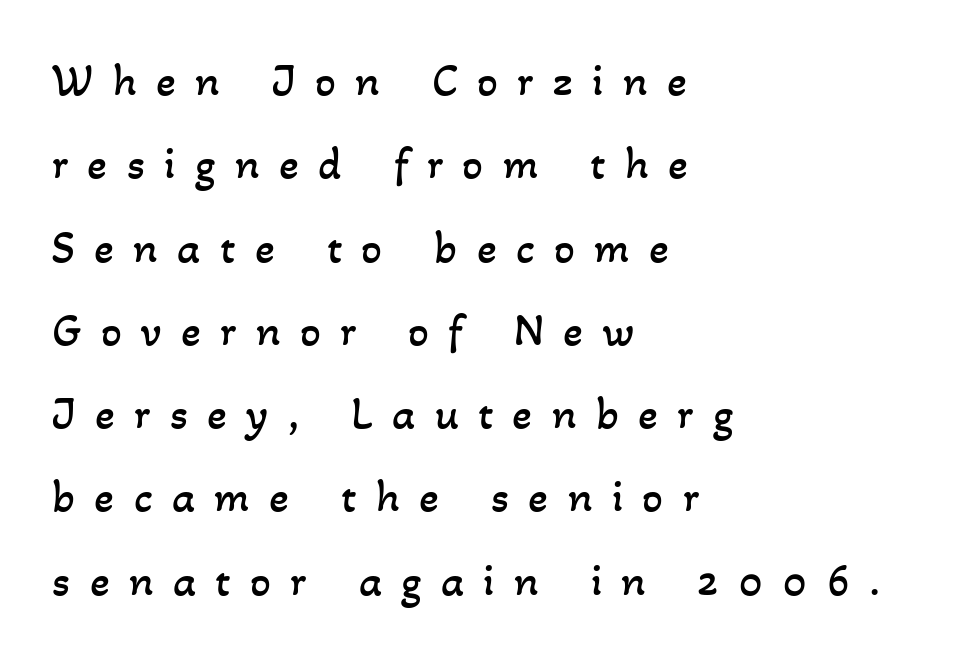
{"bold": "no", "weight": "regular", "width": "normal", "stroke_contrast": "low", "x_height": "small", "monospaced": "no", "underline": "no", "align": "left", "line_spacing_ratio": 1.81, "letter_spacing": "wide", "letter_spacing_em": 0.42, "glyph_px": 46}
